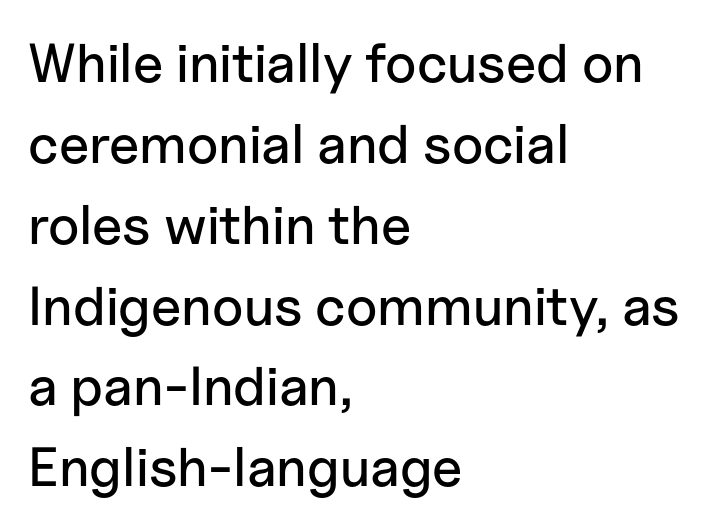
Rule under the text: the space is simply empty. The text was rendered using a sans face with plain stroke endings. Tracking here is standard; glyphs follow each other at the usual distance. A typesetter would call this proportional, since set widths differ per character. The rendering anchors every line to the left-hand side. Vertically, the passage feels balanced, rows spaced as you'd expect.
